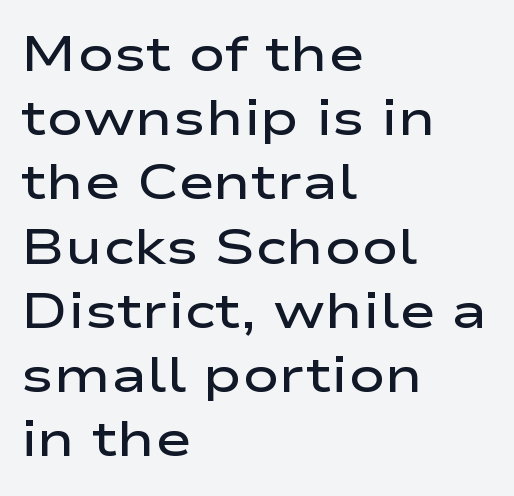
{"serif": "no", "italic": "no", "bold": "semi", "weight": "semibold", "width": "wide", "stroke_contrast": "low", "x_height": "medium", "monospaced": "no", "underline": "no", "align": "left", "line_spacing": "normal", "line_spacing_ratio": 1.31, "letter_spacing": "normal", "letter_spacing_em": 0.0, "glyph_px": 49}
